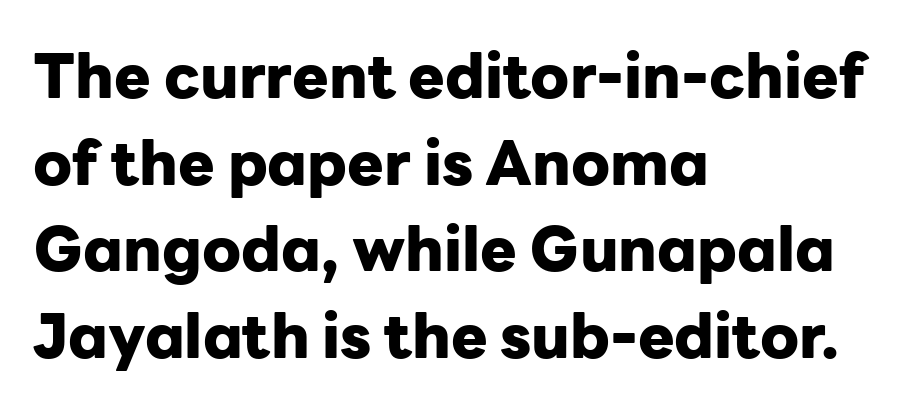
Q: Is the text bold? A: Yes.
Q: Is the text italic (slanted)? A: No, it is upright.
Q: Is the typeface a serif or a sans-serif typeface? A: Sans-serif.
Q: Is the text underlined? A: No.
Q: How is the paragraph aligned? A: Left-aligned.
Q: Is the spacing between letters normal or unusually wide? A: Normal.
Q: Is the spacing between lines tight, normal or loose? A: Normal.
Q: Width (condensed, normal, or wide)? A: Normal.
Q: Stroke contrast? A: Low.
Q: x-height? A: Medium.
Q: Monospaced? A: No.
